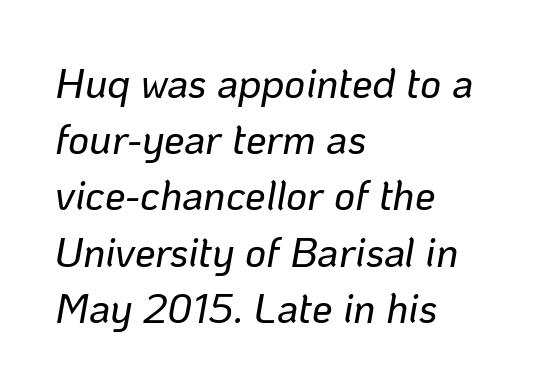
Beneath every word, the page is bare. Left-aligned paragraph, ragged on the right. The face used here is rendered with its standard letterfit. The line-height multiplier appears to be the usual default. This sample uses an oblique cut, with every glyph tilted off the vertical.
